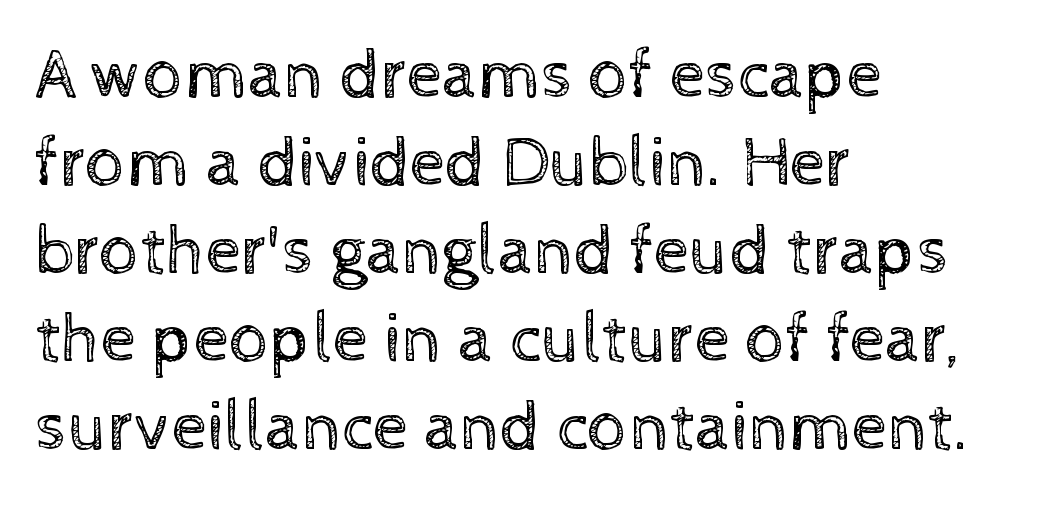
Q: Is the text bold? A: No.
Q: Is the text italic (slanted)? A: No, it is upright.
Q: Is the text underlined? A: No.
Q: How is the paragraph aligned? A: Left-aligned.
Q: Is the spacing between letters normal or unusually wide? A: Normal.
Q: Width (condensed, normal, or wide)? A: Normal.
Q: x-height? A: Medium.
Q: Monospaced? A: No.
